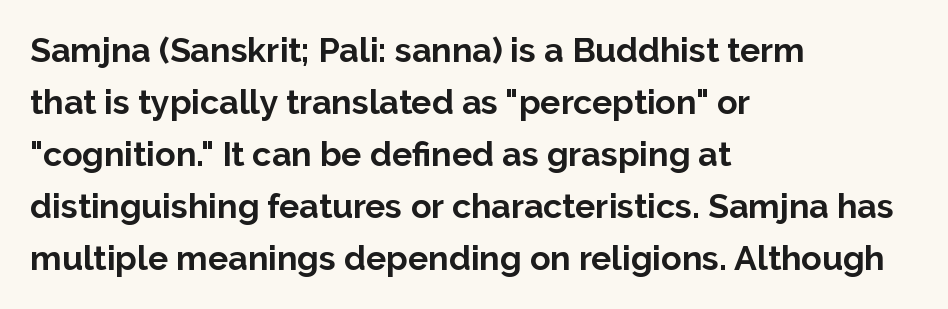
The image shows 34 px bold sans-serif type, upright; set left-aligned, normal line spacing (1.53x), normal letter spacing, not underlined; low stroke contrast and a medium x-height.
